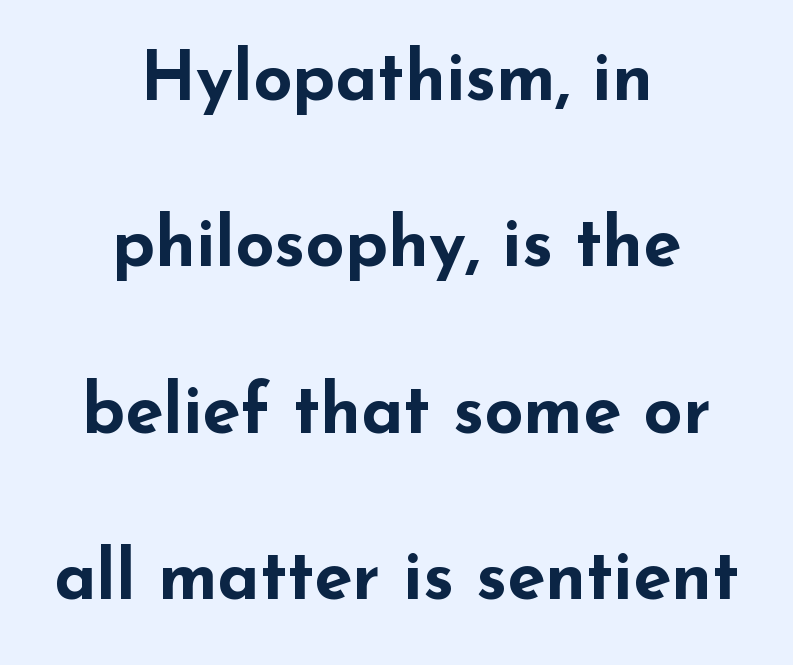
The image shows 69 px bold, wide sans-serif type, upright; set centered, loose line spacing (2.41x), normal letter spacing, not underlined; low stroke contrast and a small x-height.
